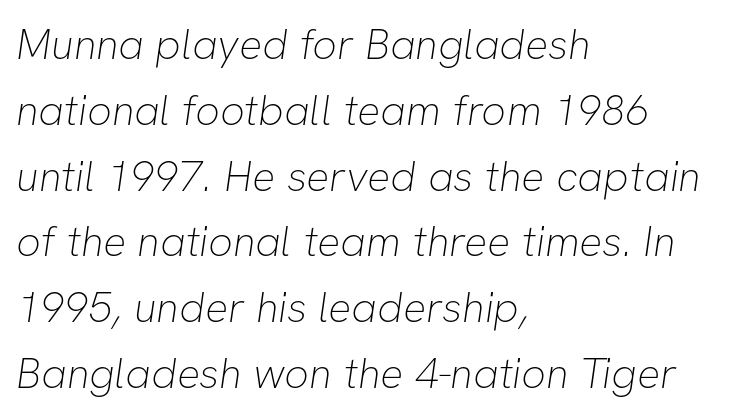
{"serif": "no", "bold": "no", "weight": "thin", "width": "normal", "stroke_contrast": "low", "x_height": "medium", "monospaced": "no", "underline": "no", "align": "left", "line_spacing": "normal", "line_spacing_ratio": 1.53, "letter_spacing": "normal", "letter_spacing_em": 0.0, "glyph_px": 43}
